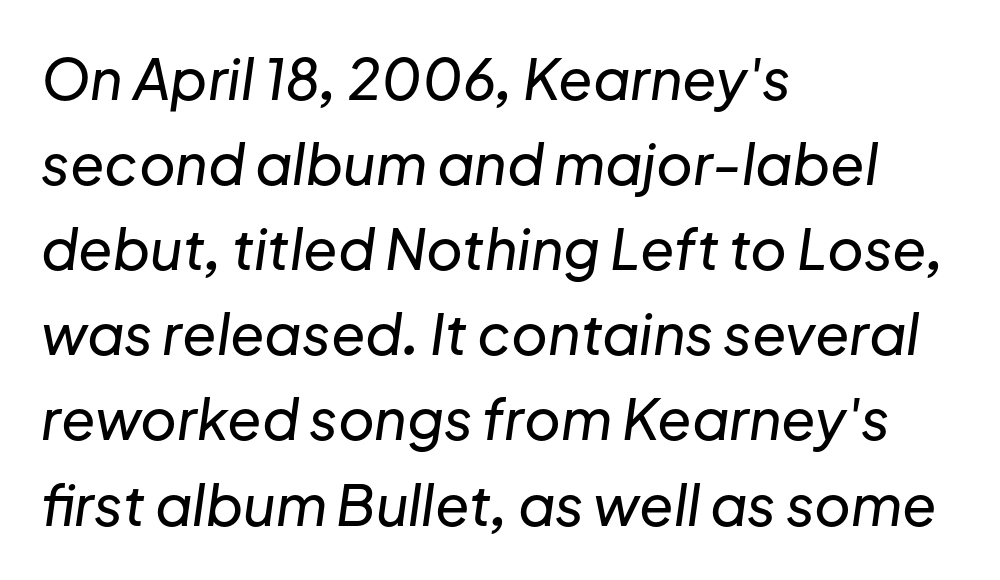
The image shows 56 px text type, italic (leaning right); set left-aligned, normal line spacing (1.52x), normal letter spacing, not underlined; low stroke contrast and a medium x-height.
